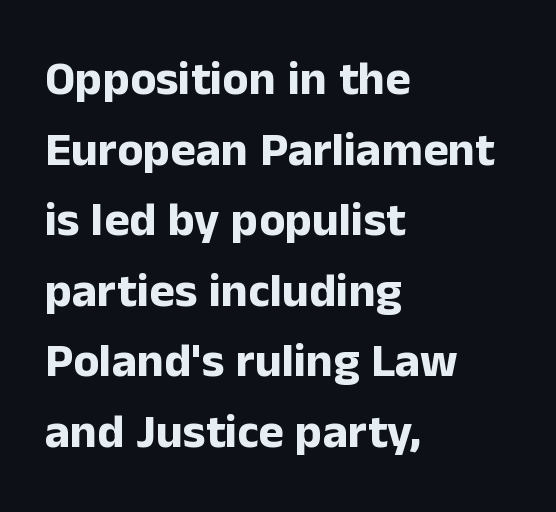
{"serif": "no", "italic": "no", "bold": "yes", "weight": "bold", "width": "normal", "stroke_contrast": "low", "x_height": "medium", "monospaced": "no", "underline": "no", "align": "left", "line_spacing": "normal", "line_spacing_ratio": 1.47, "letter_spacing": "normal", "letter_spacing_em": 0.0, "glyph_px": 48}
